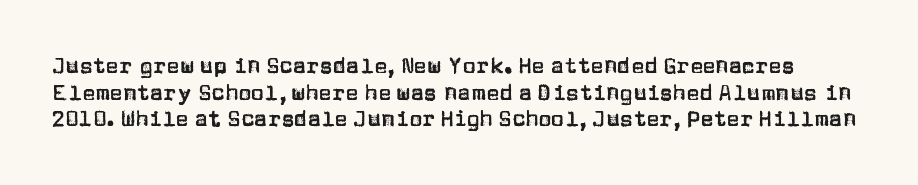
{"italic": "no", "underline": "no", "line_spacing_ratio": 1.21, "letter_spacing": "normal", "letter_spacing_em": 0.0, "glyph_px": 22}
